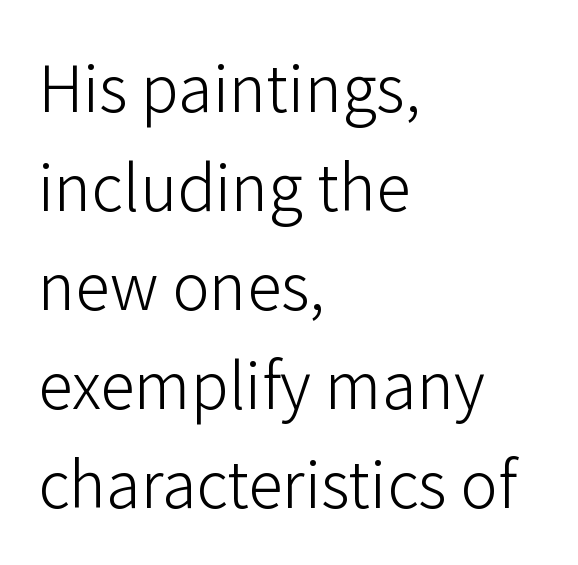
{"serif": "no", "italic": "no", "bold": "no", "weight": "light", "width": "normal", "stroke_contrast": "low", "x_height": "medium", "monospaced": "no", "underline": "no", "align": "left", "line_spacing": "normal", "line_spacing_ratio": 1.57, "letter_spacing": "normal", "letter_spacing_em": 0.0, "glyph_px": 63}
